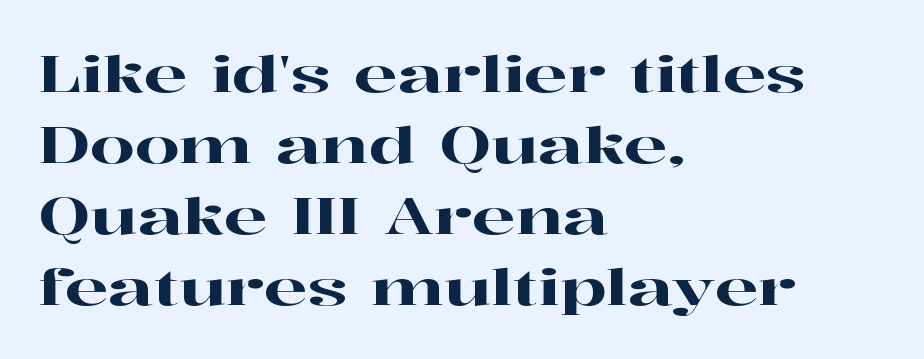
There is no visible air inserted between adjacent glyphs. Type style note: has serifs. If you drew a line through each stem, it would be perfectly vertical. The vertical gap from one line to the next is medium.
